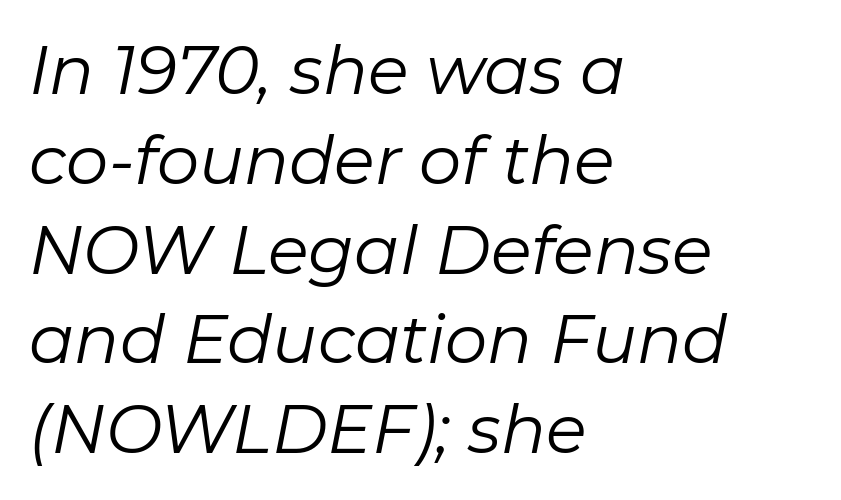
Q: Is the text bold? A: No.
Q: Is the text italic (slanted)? A: Yes, it leans right by about 11 degrees.
Q: Is the text underlined? A: No.
Q: How is the paragraph aligned? A: Left-aligned.
Q: Is the spacing between letters normal or unusually wide? A: Normal.
Q: Is the spacing between lines tight, normal or loose? A: Normal.
Q: Width (condensed, normal, or wide)? A: Normal.
Q: Stroke contrast? A: Low.
Q: x-height? A: Medium.
Q: Monospaced? A: No.
